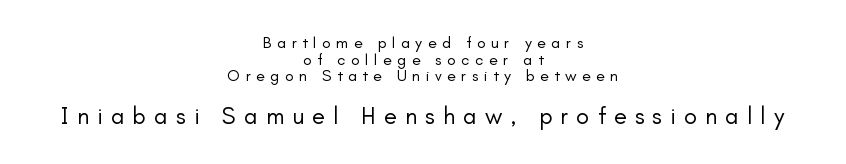
Q: Is the text bold? A: No.
Q: Is the text italic (slanted)? A: No, it is upright.
Q: Is the text underlined? A: No.
Q: How is the paragraph aligned? A: Centered.
Q: Is the spacing between letters normal or unusually wide? A: Unusually wide.
Q: Is the spacing between lines tight, normal or loose? A: Tight.
Q: Which block of text is set in a larger size, the first (top) or the second (bottom)? A: The second (bottom) one.
